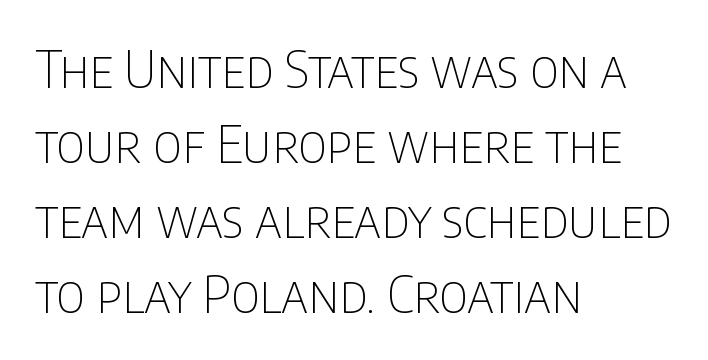
{"serif": "no", "italic": "no", "bold": "no", "weight": "thin", "width": "condensed", "stroke_contrast": "low", "x_height": "large", "monospaced": "no", "underline": "no", "align": "left", "line_spacing": "normal", "line_spacing_ratio": 1.47, "letter_spacing": "normal", "letter_spacing_em": 0.0, "glyph_px": 51}
